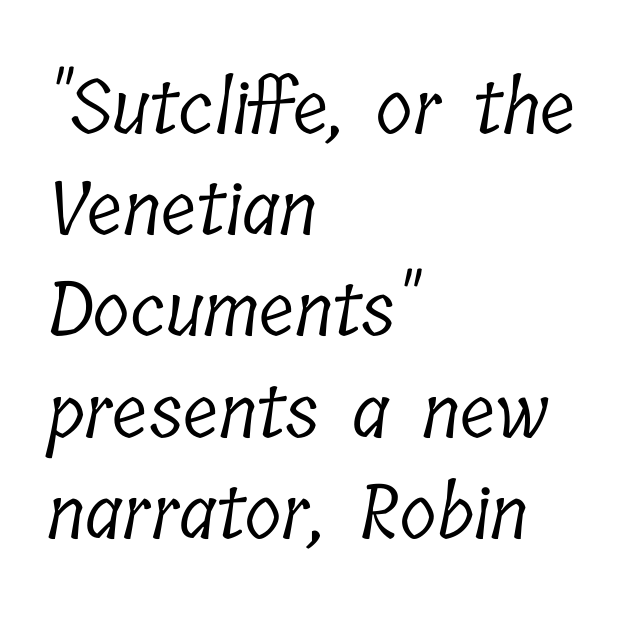
{"serif": "yes", "bold": "no", "weight": "light", "width": "condensed", "stroke_contrast": "low", "x_height": "medium", "monospaced": "no", "underline": "no", "align": "left", "line_spacing": "normal", "line_spacing_ratio": 1.35, "letter_spacing": "normal", "letter_spacing_em": 0.0, "glyph_px": 75}
